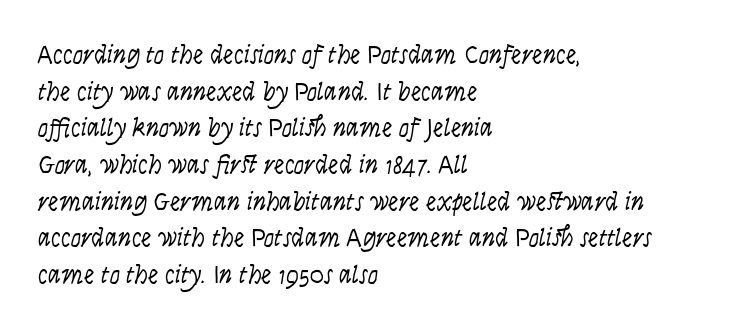
Notice how descenders clear the ascenders below comfortably — that's standard leading. The lettering tilts uniformly, giving the passage an italic look. Is the stroke heavy? The answer is a plain regular-or-lighter. Plain, unruled lines of type. How are the letters spaced? Ordinarily, with no added tracking. Teacher's note: observe the even left margin — that is flush-left alignment.
